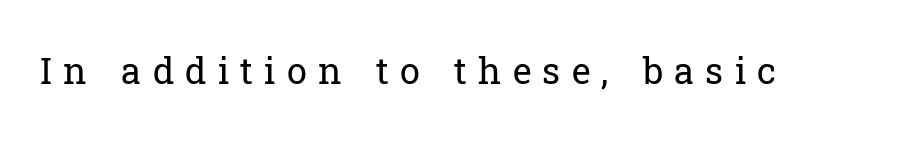
{"serif": "yes", "italic": "no", "bold": "no", "weight": "regular", "width": "normal", "stroke_contrast": "low", "x_height": "medium", "monospaced": "no", "underline": "no", "letter_spacing": "wide", "letter_spacing_em": 0.31, "glyph_px": 36}
